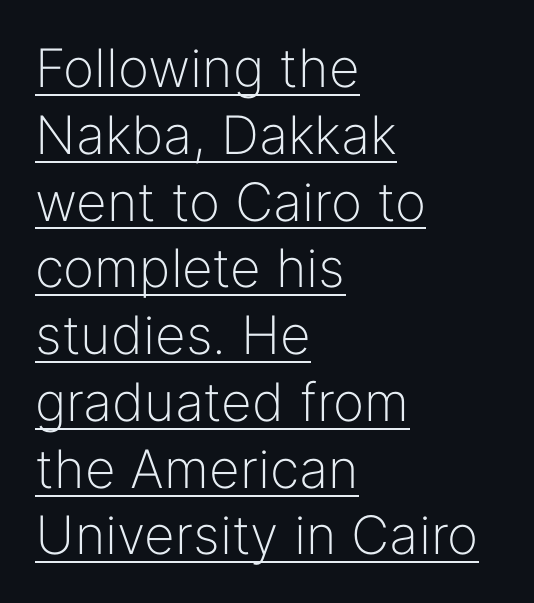
{"serif": "no", "italic": "no", "bold": "no", "weight": "light", "width": "normal", "stroke_contrast": "low", "x_height": "medium", "monospaced": "no", "underline": "yes", "align": "left", "line_spacing": "normal", "line_spacing_ratio": 1.26, "letter_spacing": "normal", "letter_spacing_em": 0.0, "glyph_px": 53}
